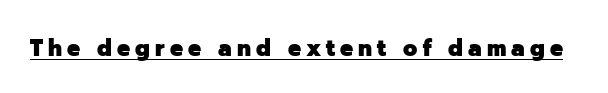
Strokes here are thick enough to call this a true bold. Letter spacing: wide. The specimen includes a rule beneath the text block's lines. A roman cut, with each character standing at attention.
